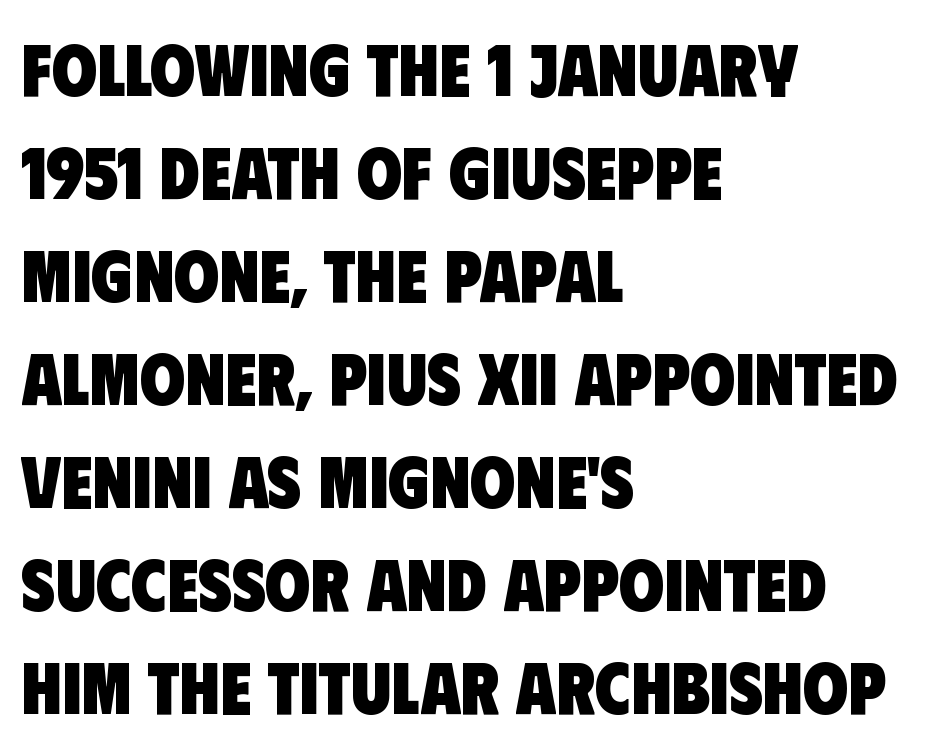
This block has exactly the height ordinary leading produces. This rendering uses left alignment, leaving the right contour irregular. The rendering keeps characters at their native spacing. A typesetter would call this proportional, since set widths differ per character. Regarding serifs, this sample does without them.
